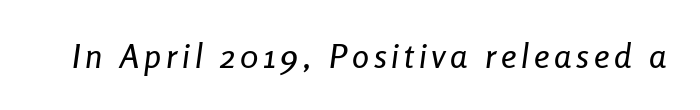
The image shows 34 px condensed type, italic (leaning right); set not underlined; low stroke contrast and a medium x-height.
